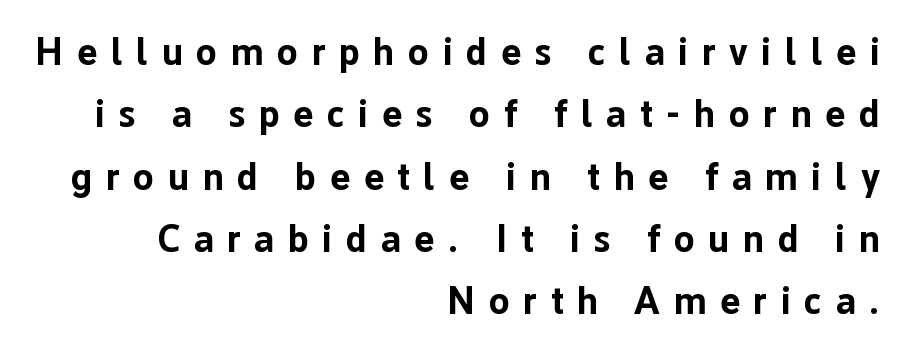
Students, this is bold: see how much ink each stroke carries. In CSS terms this would be text-align: right. Students, observe: this is what conventionally led text looks like. Posture: vertical. Note the varied advance widths — an 'i' is clearly narrower than an 'm'.
